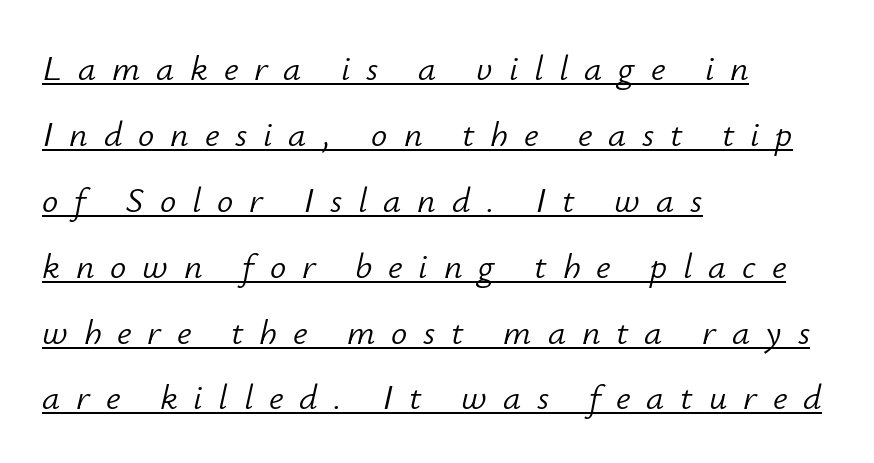
The image shows 36 px light type, italic (leaning right); set left-aligned, line spacing 1.83x, unusually wide letter spacing (+0.44 em), underlined; low stroke contrast and a small x-height.
